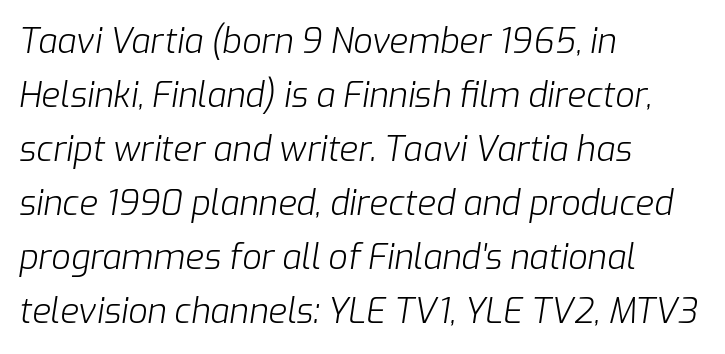
Q: Is the text bold? A: No.
Q: Is the text italic (slanted)? A: Yes, it leans right by about 9 degrees.
Q: Is the text underlined? A: No.
Q: How is the paragraph aligned? A: Left-aligned.
Q: Is the spacing between letters normal or unusually wide? A: Normal.
Q: Is the spacing between lines tight, normal or loose? A: Normal.
Q: Width (condensed, normal, or wide)? A: Normal.
Q: Stroke contrast? A: Low.
Q: x-height? A: Medium.
Q: Monospaced? A: No.
